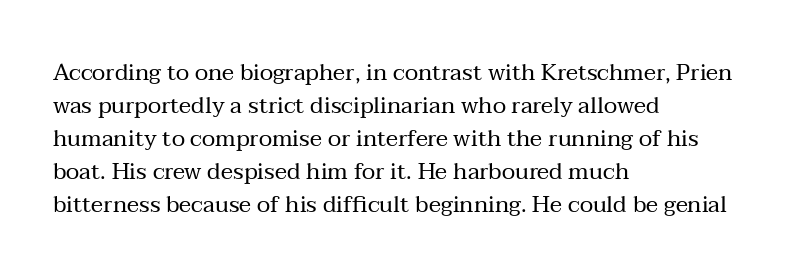
Q: Is the text bold? A: No.
Q: Is the text italic (slanted)? A: No, it is upright.
Q: Is the text underlined? A: No.
Q: How is the paragraph aligned? A: Left-aligned.
Q: Is the spacing between letters normal or unusually wide? A: Normal.
Q: Is the spacing between lines tight, normal or loose? A: Normal.
